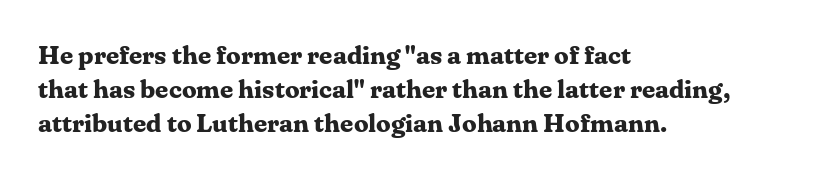
{"italic": "no", "bold": "yes", "underline": "no", "align": "left", "line_spacing": "normal", "line_spacing_ratio": 1.3, "letter_spacing": "normal", "letter_spacing_em": 0.0, "glyph_px": 26}
